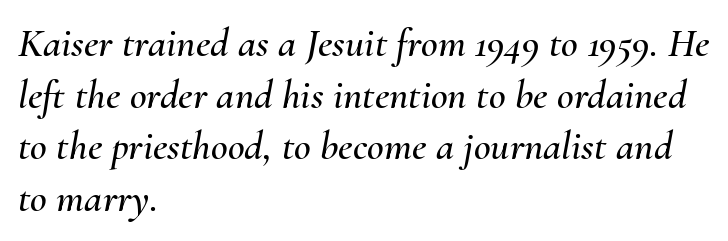
{"italic": "yes", "lean": "right", "slant_degrees": 10, "width": "normal", "stroke_contrast": "medium", "x_height": "small", "monospaced": "no", "underline": "no", "align": "left", "line_spacing": "normal", "line_spacing_ratio": 1.26, "letter_spacing": "normal", "letter_spacing_em": 0.0, "glyph_px": 41}
